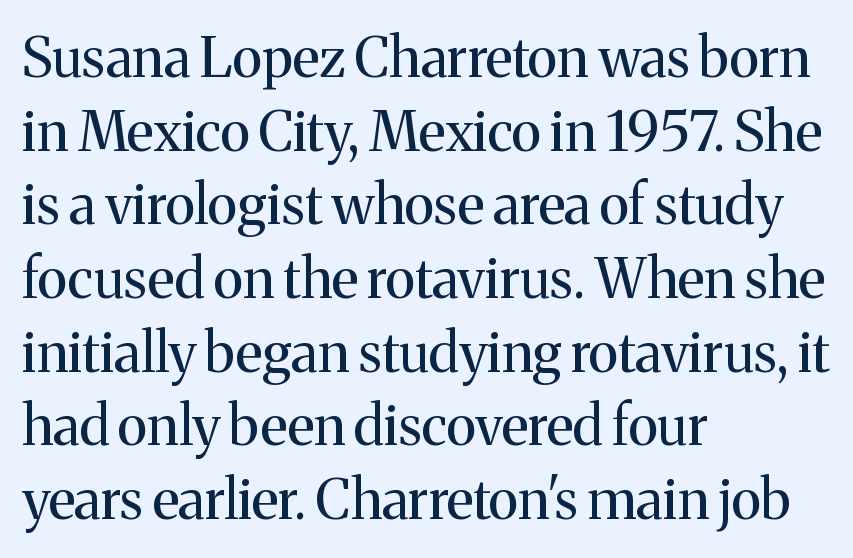
Tall strokes in this sample are plumb rather than angled. The characters are drawn with everyday or finer stroke widths. Bare-footed words on every line. The type is set solid horizontally, with unmodified tracking.
